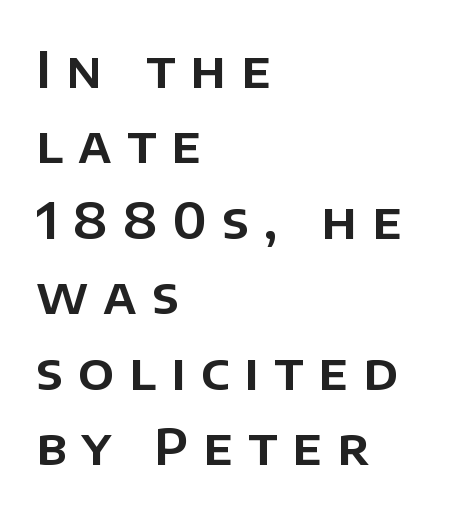
Q: Is the text italic (slanted)? A: No, it is upright.
Q: Is the typeface a serif or a sans-serif typeface? A: Sans-serif.
Q: Is the text underlined? A: No.
Q: How is the paragraph aligned? A: Left-aligned.
Q: Is the spacing between letters normal or unusually wide? A: Unusually wide.
Q: Is the spacing between lines tight, normal or loose? A: Normal.
Q: Width (condensed, normal, or wide)? A: Normal.
Q: Stroke contrast? A: Low.
Q: x-height? A: Large.
Q: Monospaced? A: No.
